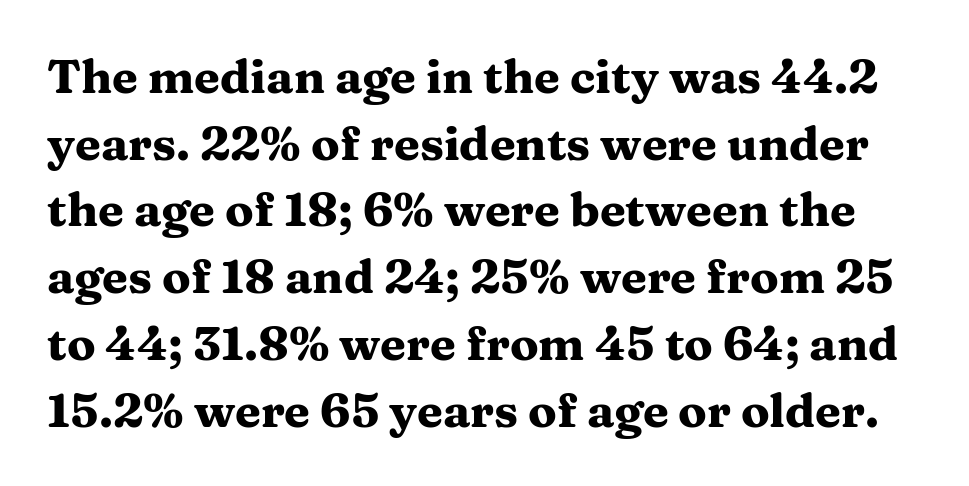
Looks like regular typesetting: each glyph gets only the width it needs. Quick note: not italic, upright. No word sits above an underline. Quick note: interline space is typical. Observe the ordinary spacing: letters are neighbours, not strangers.
